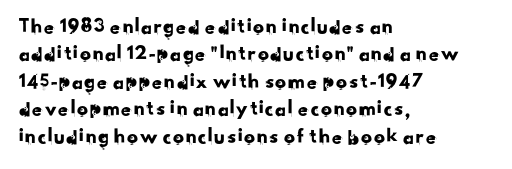
Q: Is the text underlined? A: No.
Q: How is the paragraph aligned? A: Left-aligned.
Q: Is the spacing between letters normal or unusually wide? A: Normal.
Q: Is the spacing between lines tight, normal or loose? A: Normal.
